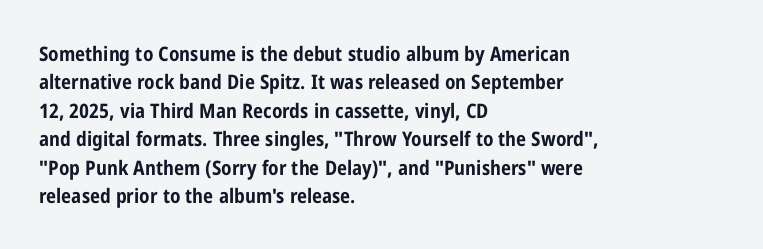
Q: Is the text bold? A: Yes.
Q: Is the text italic (slanted)? A: No, it is upright.
Q: Is the text underlined? A: No.
Q: How is the paragraph aligned? A: Left-aligned.
Q: Is the spacing between letters normal or unusually wide? A: Normal.
Q: Is the spacing between lines tight, normal or loose? A: Normal.
